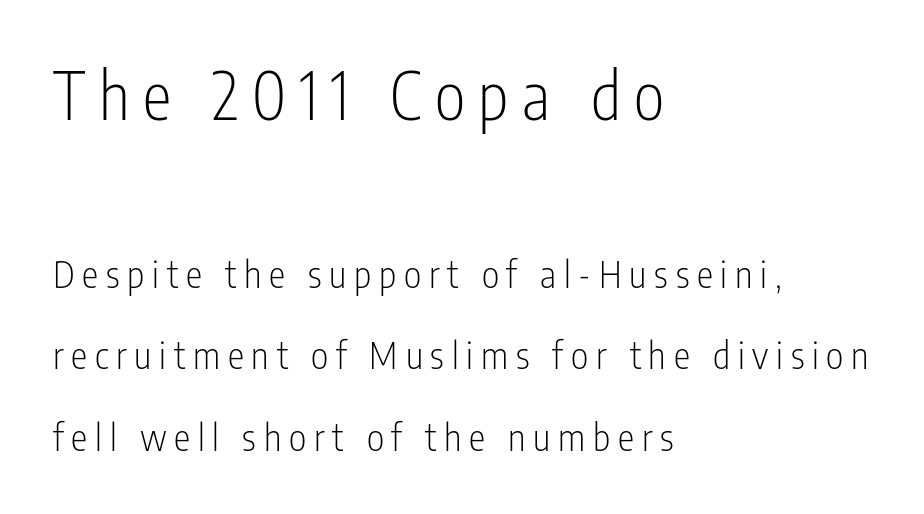
{"serif": "no", "italic": "no", "bold": "no", "weight": "light", "width": "condensed", "stroke_contrast": "low", "x_height": "medium", "monospaced": "no", "underline": "no", "align": "left", "line_spacing": "loose", "line_spacing_ratio": 2.21, "letter_spacing": "wide", "letter_spacing_em": 0.21, "larger_block": "first", "size_ratio": 1.76, "glyph_px": 65}
